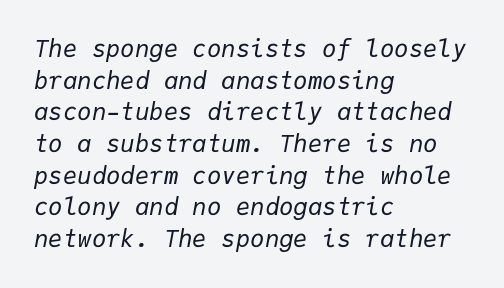
Compared with typical body copy, the letter spacing here is the same. Vertical spacing — default. The font's italic variant was chosen for this text. The space beneath each line is pristine and unruled.
